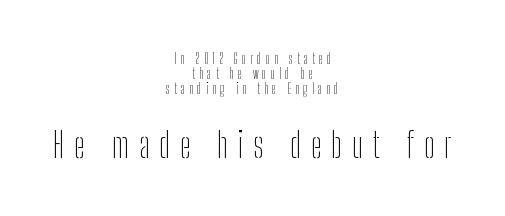
{"serif": "no", "italic": "no", "bold": "no", "weight": "thin", "width": "condensed", "stroke_contrast": "low", "x_height": "medium", "monospaced": "no", "underline": "no", "align": "center", "line_spacing": "tight", "line_spacing_ratio": 1.06, "letter_spacing": "wide", "letter_spacing_em": 0.29, "larger_block": "second", "size_ratio": 2.5, "glyph_px": 35}
